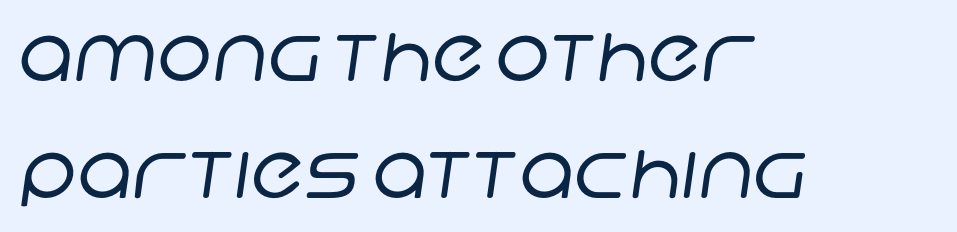
{"serif": "no", "bold": "no", "weight": "regular", "width": "normal", "stroke_contrast": "low", "x_height": "large", "monospaced": "no", "underline": "no", "align": "left", "line_spacing": "normal", "line_spacing_ratio": 1.5, "letter_spacing": "normal", "letter_spacing_em": 0.0, "glyph_px": 78}
